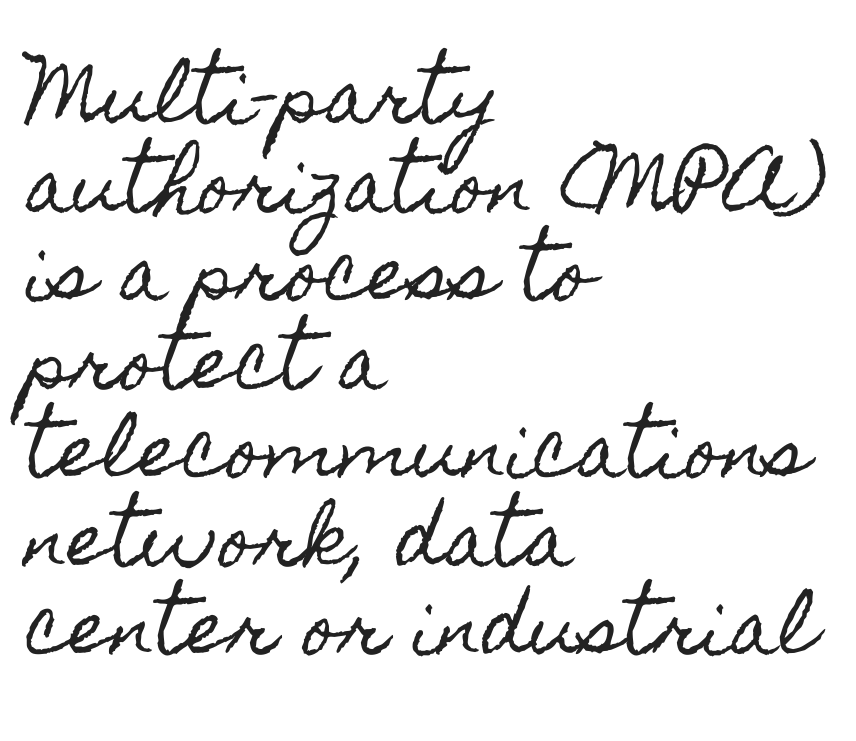
{"width": "condensed", "x_height": "small", "monospaced": "no", "underline": "no", "align": "left", "line_spacing_ratio": 1.23, "letter_spacing": "normal", "letter_spacing_em": 0.0, "glyph_px": 72}
